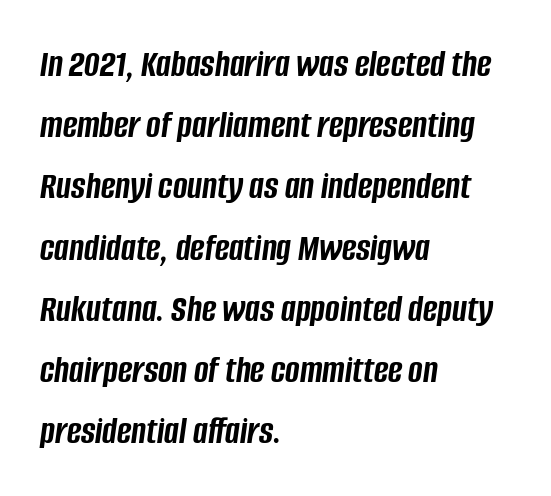
The image shows 39 px semibold, condensed type, italic (leaning right); set left-aligned, normal line spacing (1.57x), normal letter spacing, not underlined; low stroke contrast and a large x-height.
